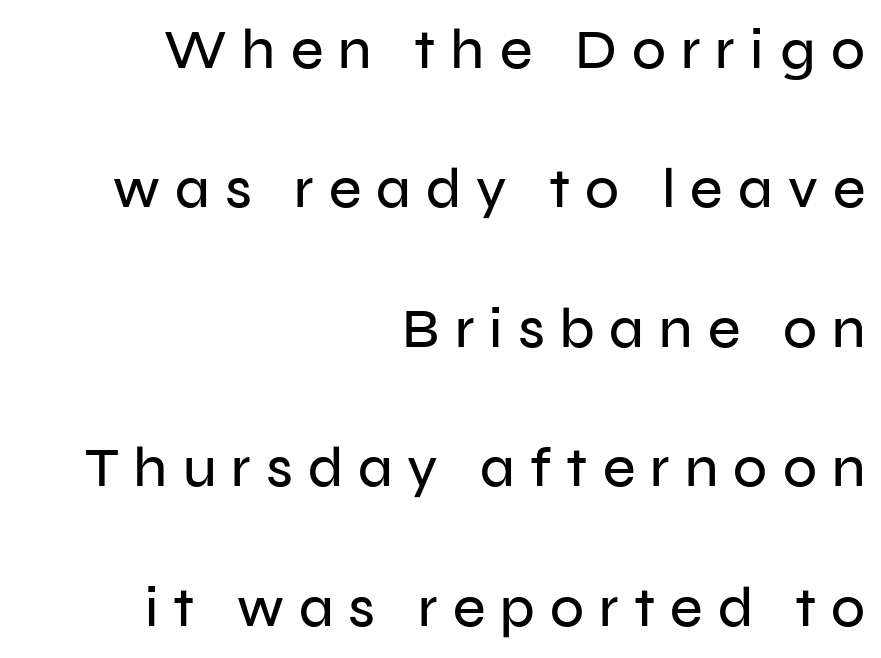
The letters carry no serifs — their stems end cleanly without finishing strokes. Leading is clearly above the norm, producing a sparse column. Does extra space separate the letters? Yes, quite a lot of it. A flush-right, rag-left setting is used for this passage. The baseline area is clear. The axis of the letterforms is exactly vertical.
